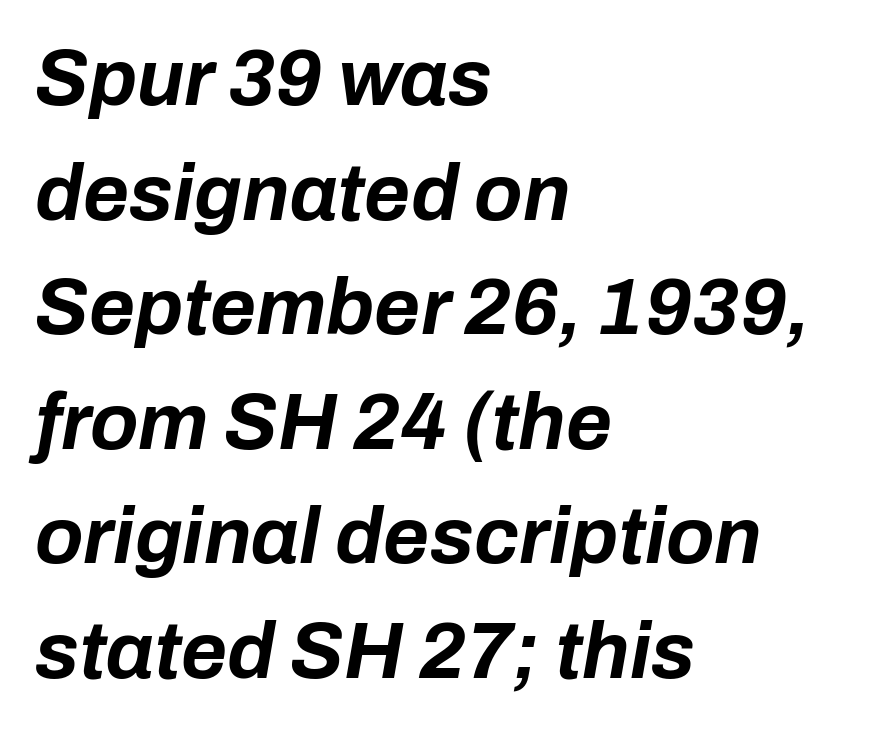
Q: Is the text bold? A: Yes.
Q: Is the text italic (slanted)? A: Yes, it leans right by about 10 degrees.
Q: Is the text underlined? A: No.
Q: How is the paragraph aligned? A: Left-aligned.
Q: Is the spacing between letters normal or unusually wide? A: Normal.
Q: Is the spacing between lines tight, normal or loose? A: Normal.
Q: Width (condensed, normal, or wide)? A: Normal.
Q: Stroke contrast? A: Low.
Q: x-height? A: Medium.
Q: Monospaced? A: No.
